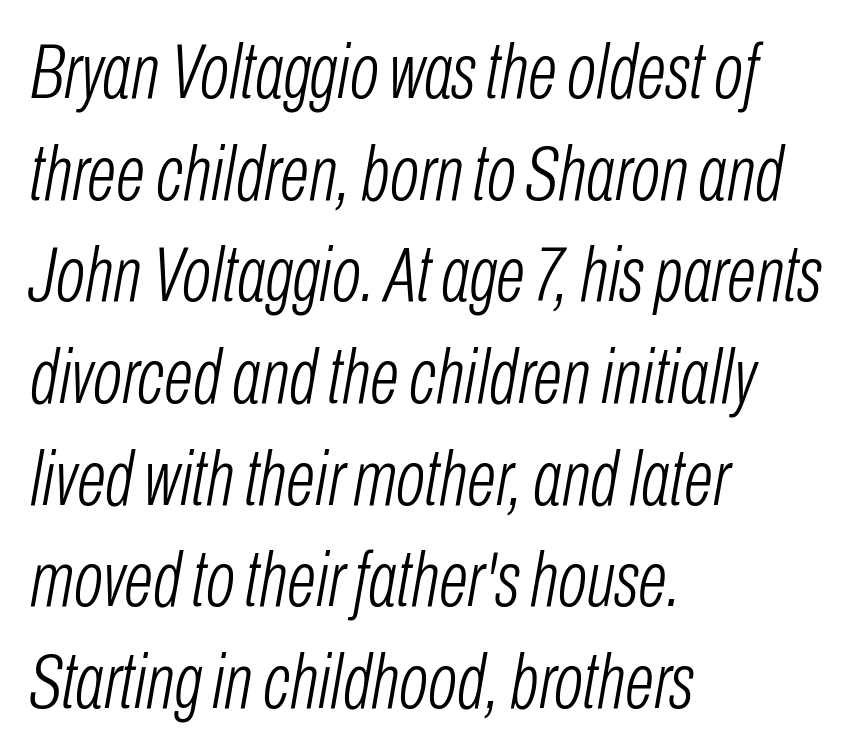
This sample is left-justified, so line endings fall wherever the words run out. Vertical spacing — default. These lines keep a tight, regular rhythm from letter to letter. The lettering tilts uniformly, giving the passage an italic look. Note the varied advance widths — an 'i' is clearly narrower than an 'm'. Descender tails drop into unmarked territory.
